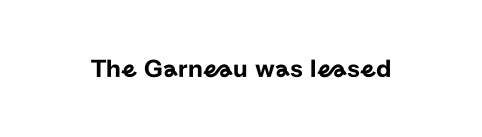
Is there any slant? The stems are plumb. Descenders are the only things crossing below the line. The line texture is even and compact thanks to regular tracking.
